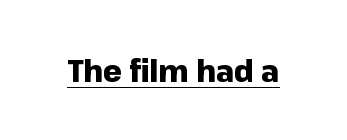
These lines were composed using upright roman letters. You can see a thin bar hugging the bottom of the glyphs. Looks like regular typesetting: each glyph gets only the width it needs. Inter-character spacing is left at the font's built-in metrics. On the weight axis this lands at bold, roughly 700.
